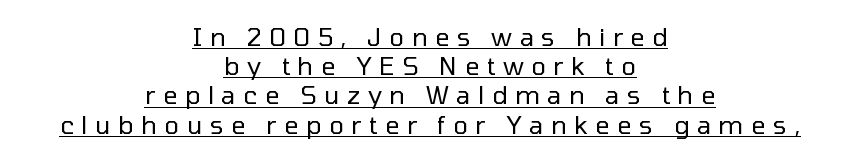
The image shows 25 px text type, upright; set centered, line spacing 1.17x, unusually wide letter spacing (+0.3 em), underlined.
